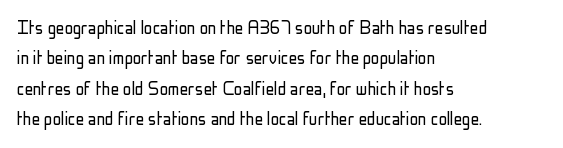
The image shows 21 px text type, upright; set left-aligned, normal line spacing (1.45x), normal letter spacing, not underlined.
